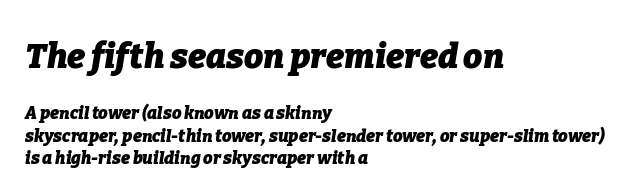
{"italic": "yes", "lean": "right", "slant_degrees": 9, "bold": "yes", "weight": "heavy", "width": "normal", "stroke_contrast": "low", "x_height": "medium", "monospaced": "no", "underline": "no", "align": "left", "line_spacing": "normal", "line_spacing_ratio": 1.32, "letter_spacing": "normal", "letter_spacing_em": 0.0, "larger_block": "first", "size_ratio": 2.0, "glyph_px": 34}
